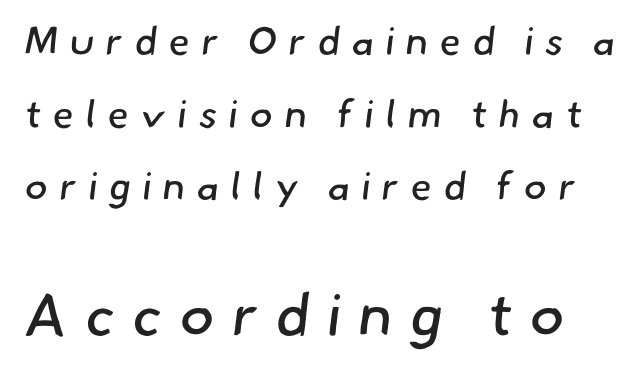
{"serif": "no", "bold": "no", "weight": "regular", "width": "normal", "stroke_contrast": "low", "x_height": "small", "monospaced": "no", "underline": "no", "line_spacing_ratio": 1.86, "letter_spacing": "wide", "letter_spacing_em": 0.29, "larger_block": "second", "size_ratio": 1.51, "glyph_px": 59}
